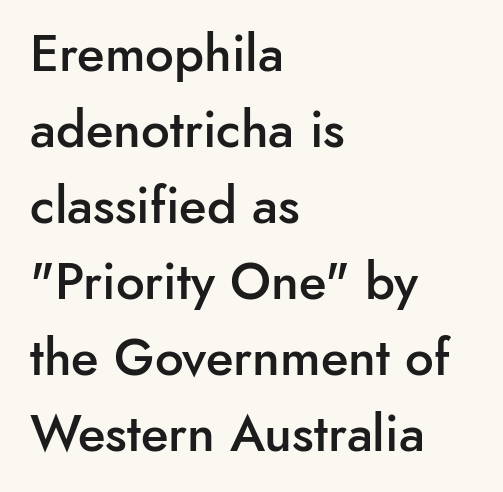
Q: Is the text bold? A: Semi-bold.
Q: Is the text italic (slanted)? A: No, it is upright.
Q: Is the typeface a serif or a sans-serif typeface? A: Sans-serif.
Q: Is the text underlined? A: No.
Q: How is the paragraph aligned? A: Left-aligned.
Q: Is the spacing between letters normal or unusually wide? A: Normal.
Q: Is the spacing between lines tight, normal or loose? A: Normal.
Q: Width (condensed, normal, or wide)? A: Normal.
Q: Stroke contrast? A: Low.
Q: x-height? A: Small.
Q: Monospaced? A: No.
